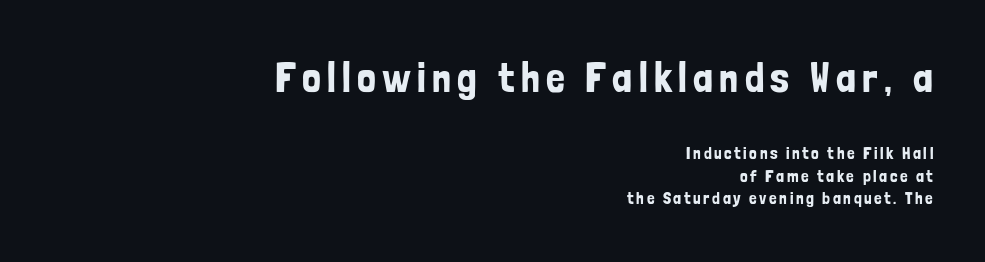
The image shows 42 px condensed sans-serif type, upright; set right-aligned, normal line spacing (1.34x), not underlined; the first (top) block is 2.47x larger; low stroke contrast and a medium x-height.
